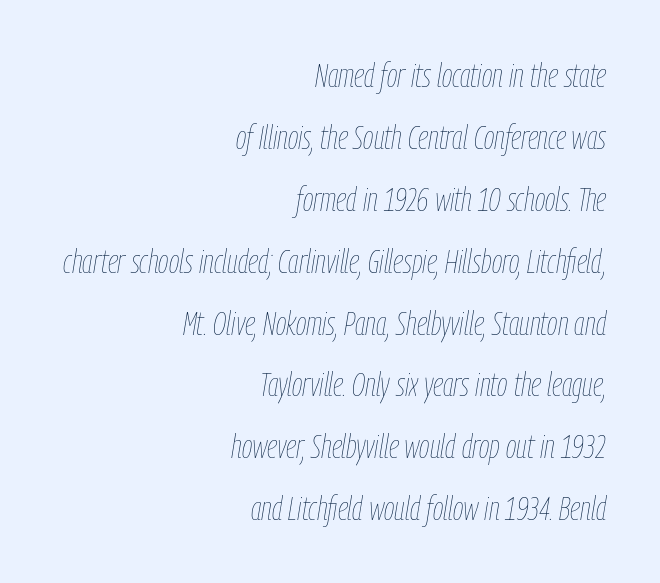
{"italic": "yes", "lean": "right", "slant_degrees": 9, "bold": "no", "weight": "thin", "width": "condensed", "stroke_contrast": "low", "x_height": "medium", "monospaced": "no", "underline": "no", "align": "right", "line_spacing_ratio": 1.82, "letter_spacing": "normal", "letter_spacing_em": 0.0, "glyph_px": 34}
